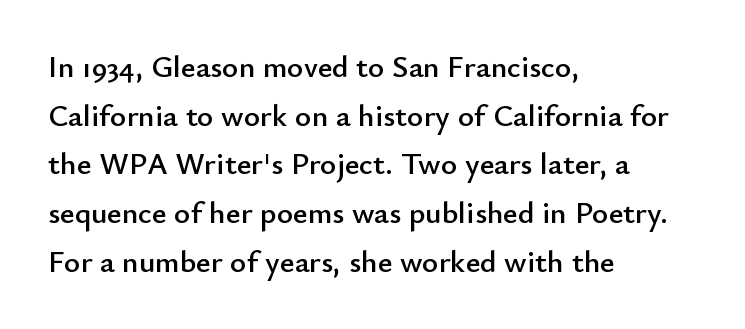
{"serif": "no", "italic": "no", "width": "normal", "stroke_contrast": "low", "x_height": "small", "monospaced": "no", "underline": "no", "align": "left", "line_spacing": "normal", "line_spacing_ratio": 1.57, "letter_spacing": "normal", "letter_spacing_em": 0.0, "glyph_px": 31}
